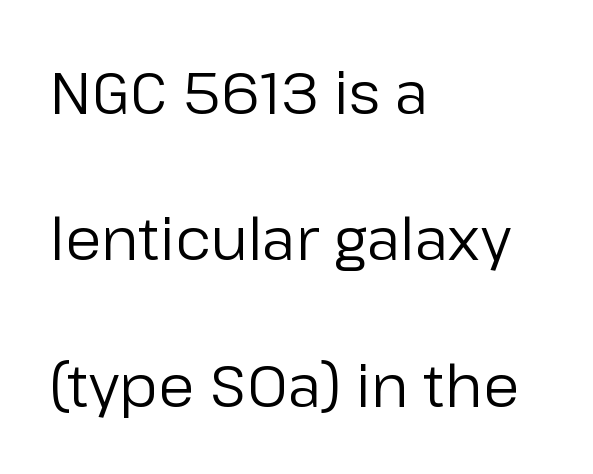
Q: Is the text bold? A: No.
Q: Is the text italic (slanted)? A: No, it is upright.
Q: Is the typeface a serif or a sans-serif typeface? A: Sans-serif.
Q: Is the text underlined? A: No.
Q: How is the paragraph aligned? A: Left-aligned.
Q: Is the spacing between letters normal or unusually wide? A: Normal.
Q: Is the spacing between lines tight, normal or loose? A: Loose.
Q: Width (condensed, normal, or wide)? A: Normal.
Q: Stroke contrast? A: Low.
Q: x-height? A: Medium.
Q: Monospaced? A: No.
